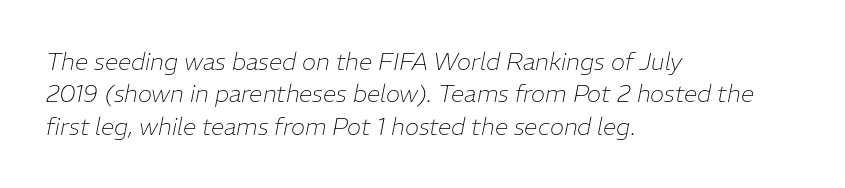
{"italic": "yes", "lean": "right", "slant_degrees": 11, "bold": "no", "underline": "no", "align": "left", "line_spacing": "normal", "line_spacing_ratio": 1.35, "letter_spacing": "normal", "letter_spacing_em": 0.0, "glyph_px": 24}
